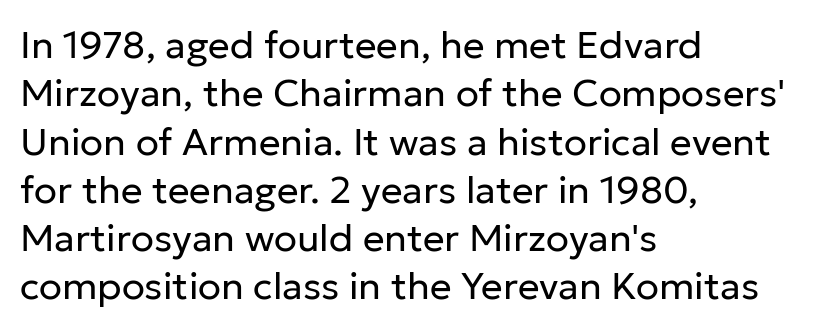
The lines in this sample share a left origin and differ only in where they stop. Counters stay open thanks to moderate or lighter strokes. Examine the stroke ends and you'll find no serifs. Caption: standard tracking, unaltered. The space beneath each line is pristine and unruled.
